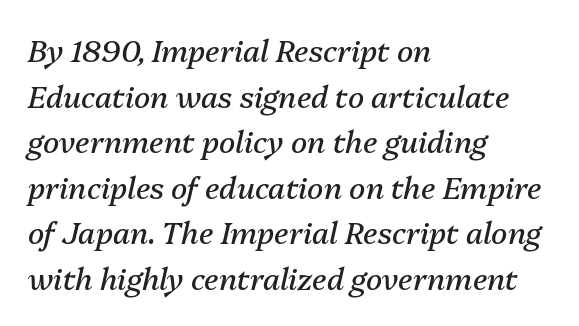
The image shows 30 px regular-weight type, italic (leaning right); set left-aligned, normal line spacing (1.52x), normal letter spacing, not underlined; medium stroke contrast and a medium x-height.
